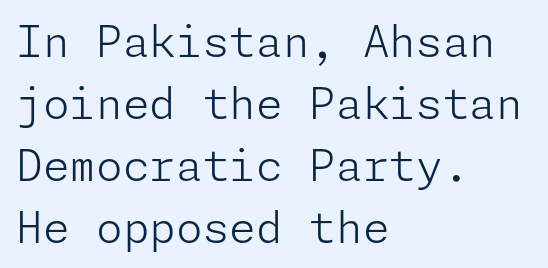
A bare baseline throughout the passage. Is this a sans? Yes — the strokes have no serifs. In CSS terms this would be text-align: left. The type is set solid horizontally, with unmodified tracking. Counters stay open thanks to moderate or lighter strokes. Successive baselines arrive at the customary interval.
